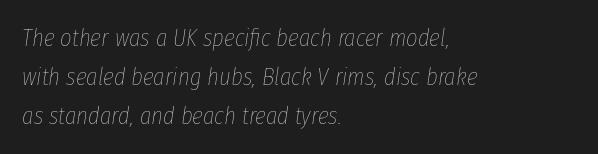
The image shows 25 px text type, italic (leaning right); set left-aligned, normal line spacing (1.57x), normal letter spacing, not underlined.
